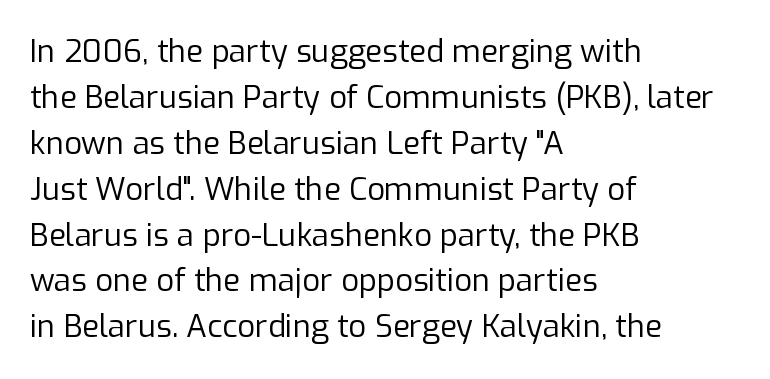
The image shows 31 px regular-weight sans-serif type, upright; set left-aligned, normal line spacing (1.48x), normal letter spacing, not underlined; low stroke contrast and a medium x-height.
